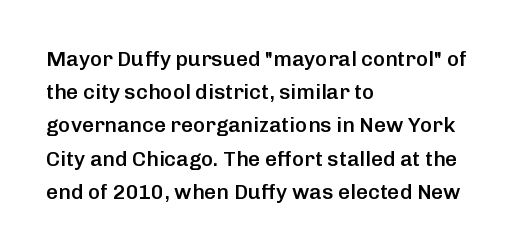
Q: Is the text bold? A: Semi-bold.
Q: Is the text italic (slanted)? A: No, it is upright.
Q: Is the text underlined? A: No.
Q: How is the paragraph aligned? A: Left-aligned.
Q: Is the spacing between letters normal or unusually wide? A: Normal.
Q: Is the spacing between lines tight, normal or loose? A: Normal.
